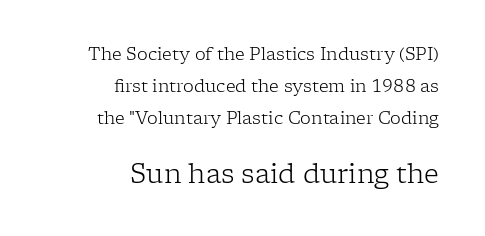
Stems and bowls with no extra thickness — not bold. Leftover space on each line is placed entirely before the opening word. Do the letters lean? They stand straight. Decoration check: the copy has no underline. Does extra space separate the letters? No, they use regular spacing.
